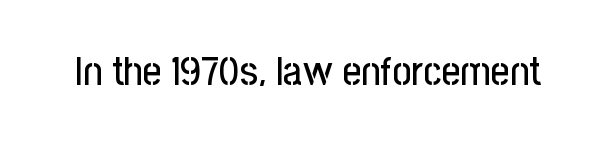
The rendering shows plain stroke endings on the letterforms — a sans-serif design. Anything drawn beneath the words? Only blank space. The tracking reads as untouched default to a designer's eye. It's the straight-up-and-down kind of type. These lines are rendered in a variable-pitch font.
